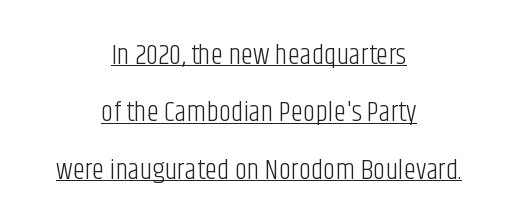
The image shows 28 px light, condensed sans-serif type, upright; set centered, loose line spacing (2.05x), normal letter spacing, underlined; low stroke contrast and a large x-height.
